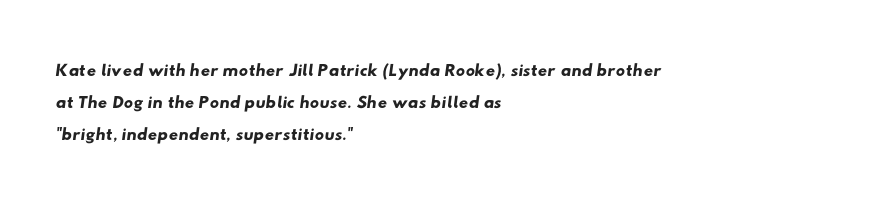
{"underline": "no", "align": "left", "line_spacing_ratio": 1.23, "letter_spacing": "normal", "letter_spacing_em": 0.0, "glyph_px": 26}
